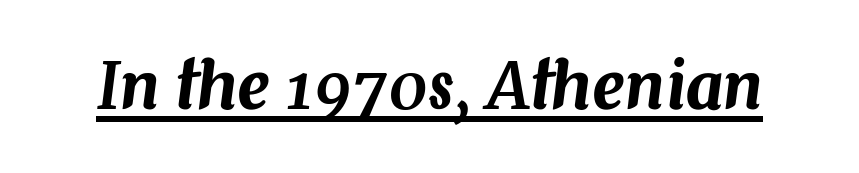
{"italic": "yes", "lean": "right", "slant_degrees": 7, "width": "normal", "stroke_contrast": "medium", "x_height": "medium", "monospaced": "no", "underline": "yes", "letter_spacing": "normal", "letter_spacing_em": 0.0, "glyph_px": 64}
